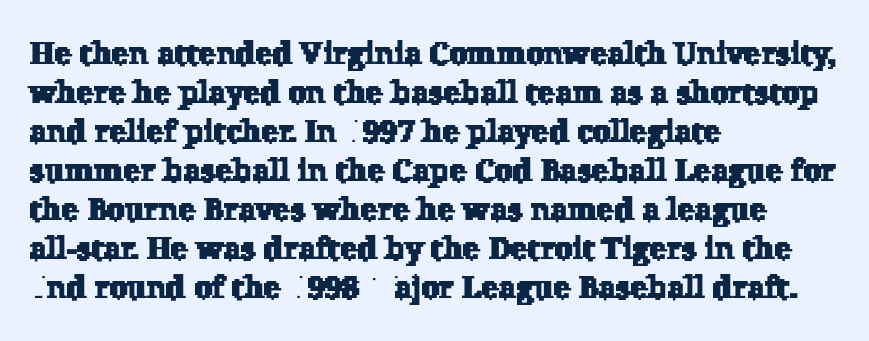
You could call the tracking neutral — neither tight nor loose. Horizontal alignment here is leftward, the default for most running prose. Here the designer chose a conventional face with non-uniform glyph widths. Only glyphs here, with clear space below each row. Serifs: yes, visible at the terminals of the letterforms.
